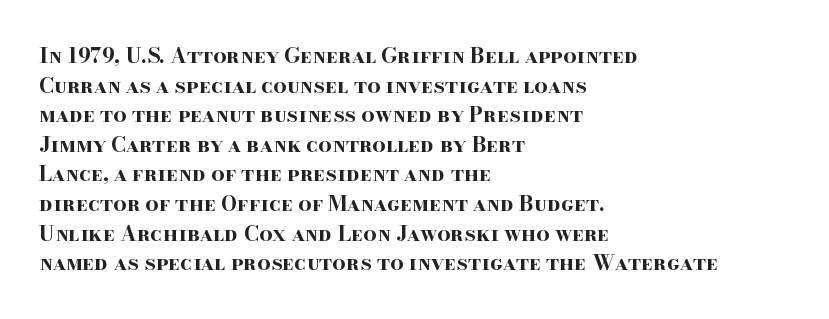
The image shows 21 px bold type, upright; set left-aligned, normal line spacing (1.41x), normal letter spacing, not underlined.
